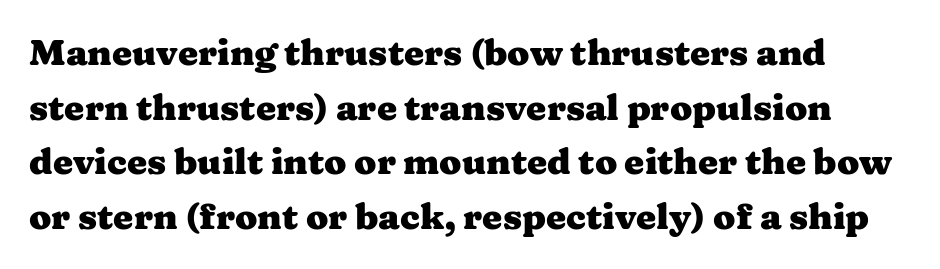
The image shows 36 px heavy, wide serif type, upright; set normal line spacing (1.52x), normal letter spacing, not underlined; medium stroke contrast and a medium x-height.
